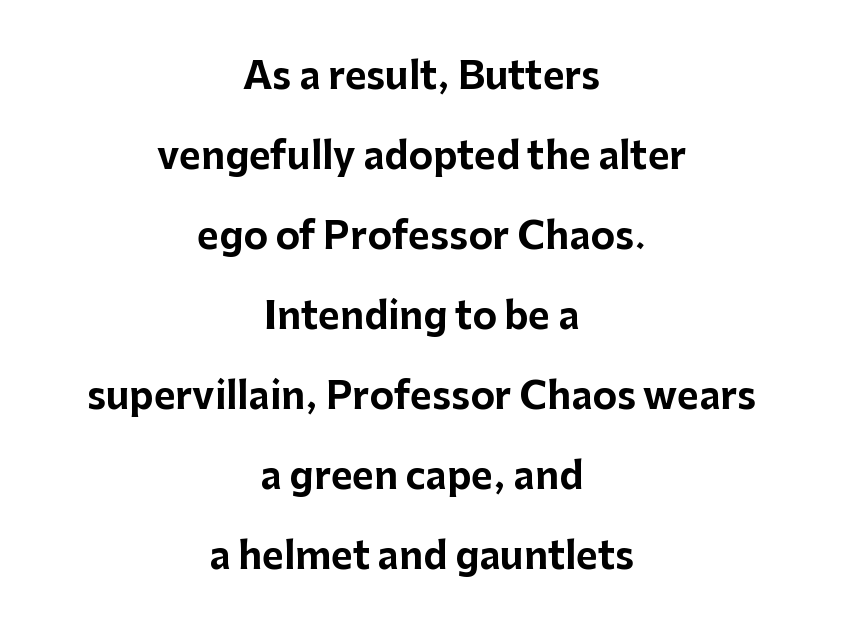
Q: Is the text bold? A: Yes.
Q: Is the text italic (slanted)? A: No, it is upright.
Q: Is the typeface a serif or a sans-serif typeface? A: Sans-serif.
Q: Is the text underlined? A: No.
Q: How is the paragraph aligned? A: Centered.
Q: Is the spacing between letters normal or unusually wide? A: Normal.
Q: Is the spacing between lines tight, normal or loose? A: Loose.
Q: Width (condensed, normal, or wide)? A: Normal.
Q: Stroke contrast? A: Low.
Q: x-height? A: Medium.
Q: Monospaced? A: No.
